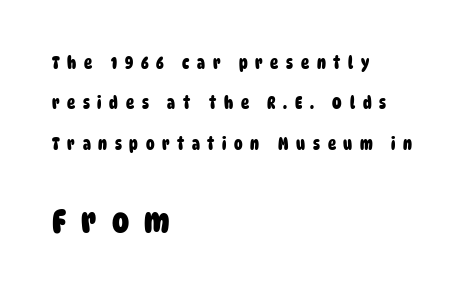
{"serif": "no", "bold": "yes", "weight": "heavy", "width": "condensed", "stroke_contrast": "low", "x_height": "large", "monospaced": "no", "underline": "no", "align": "left", "line_spacing": "loose", "line_spacing_ratio": 2.37, "letter_spacing": "wide", "letter_spacing_em": 0.45, "larger_block": "second", "size_ratio": 2.0, "glyph_px": 34}
